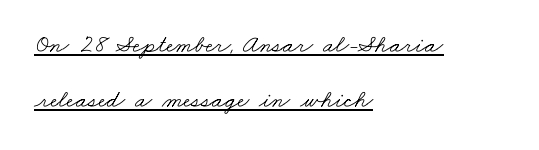
The image shows 25 px text type; set left-aligned, loose line spacing (2.21x), normal letter spacing, underlined.
